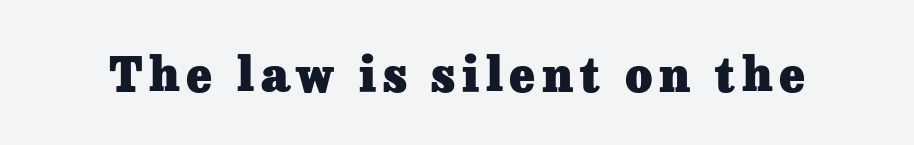
Q: Is the text bold? A: Yes.
Q: Is the text italic (slanted)? A: No, it is upright.
Q: Is the typeface a serif or a sans-serif typeface? A: Serif.
Q: Is the text underlined? A: No.
Q: Width (condensed, normal, or wide)? A: Normal.
Q: Stroke contrast? A: Low.
Q: x-height? A: Medium.
Q: Monospaced? A: No.
